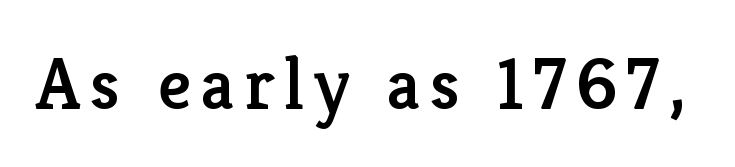
{"serif": "yes", "italic": "no", "width": "normal", "stroke_contrast": "low", "x_height": "medium", "monospaced": "no", "underline": "no", "glyph_px": 74}
